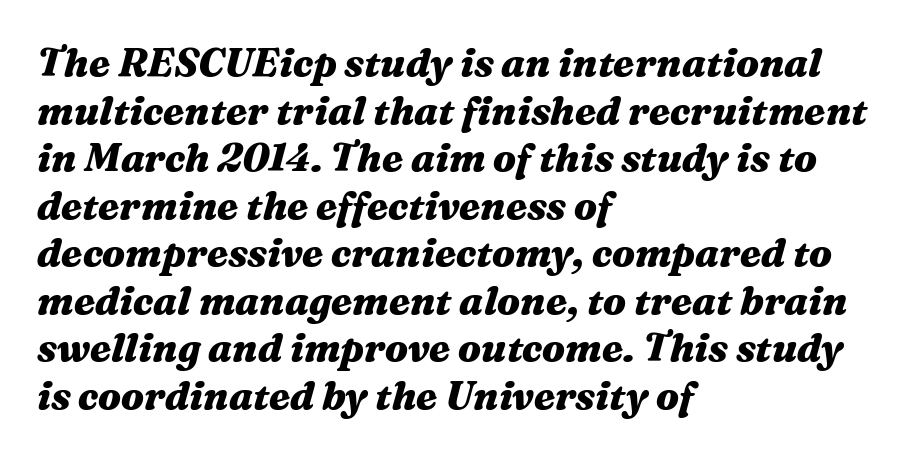
Spacing verdict: proportional, widths tailored to each character. The paragraph has a hard left edge and a soft right edge. Has an underline been added? It has not. This rendering leaves character spacing at its baseline value.
